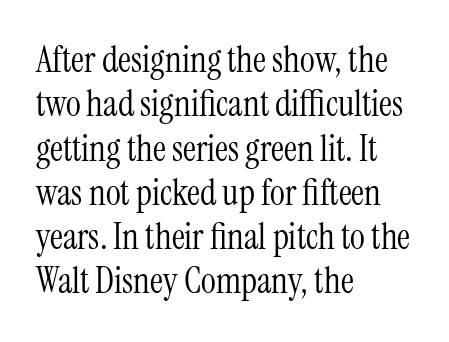
Character widths vary here, with narrow letters taking less room than wide ones. On a weight scale, this lands at 450 or below. Check the space under the baseline: it is left empty. Is there any slant? The stems are plumb. Look at the tracking — it's just the regular setting, nothing added. Are there feet on the stems? There are — it's a serif.
